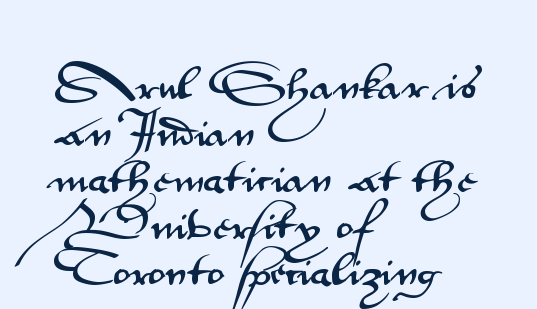
{"serif": "no", "width": "wide", "stroke_contrast": "medium", "x_height": "small", "monospaced": "no", "underline": "no", "align": "left", "line_spacing": "normal", "line_spacing_ratio": 1.26, "letter_spacing": "normal", "letter_spacing_em": 0.0, "glyph_px": 37}
